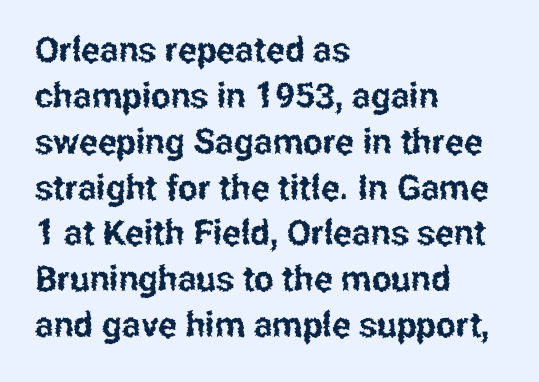
The image shows 35 px condensed sans-serif type, upright; set left-aligned, normal line spacing (1.31x), normal letter spacing, not underlined; low stroke contrast and a medium x-height.
